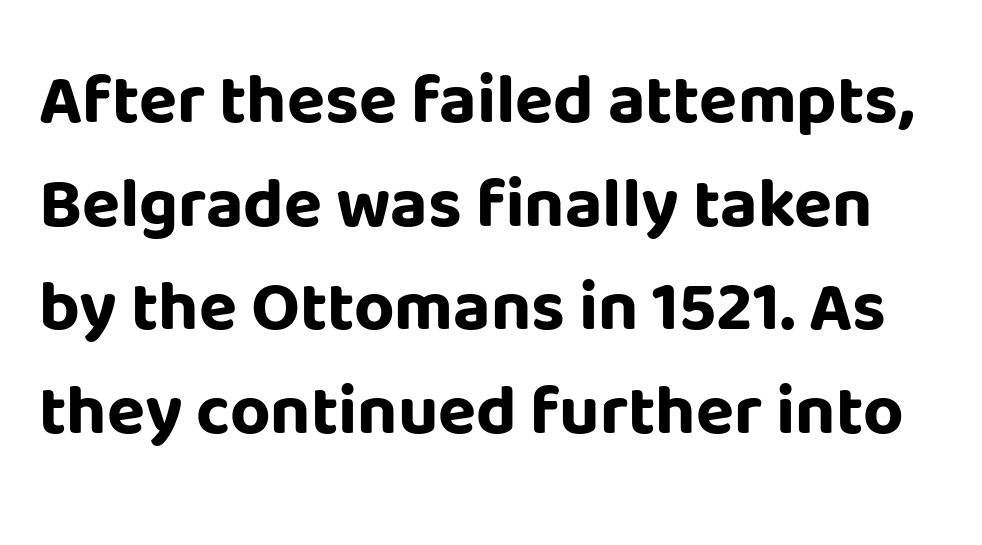
The image shows 70 px bold sans-serif type, upright; set normal line spacing (1.48x), normal letter spacing, not underlined; low stroke contrast and a large x-height.
